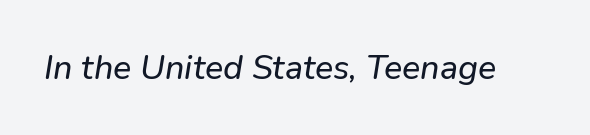
Q: Is the typeface a serif or a sans-serif typeface? A: Sans-serif.
Q: Is the text underlined? A: No.
Q: Is the spacing between letters normal or unusually wide? A: Normal.
Q: Width (condensed, normal, or wide)? A: Normal.
Q: Stroke contrast? A: Low.
Q: x-height? A: Medium.
Q: Monospaced? A: No.
